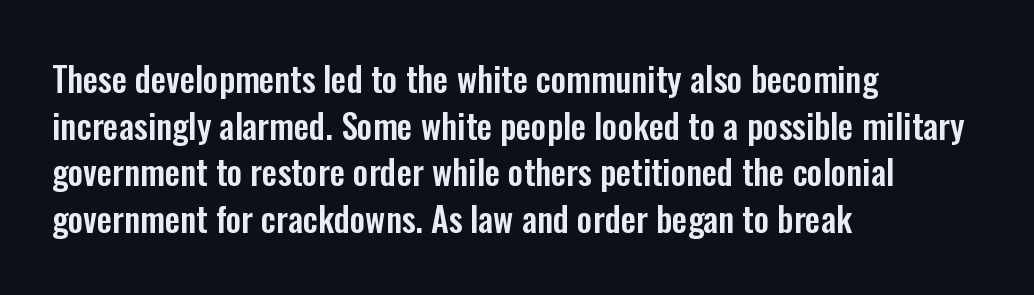
Q: Is the text italic (slanted)? A: No, it is upright.
Q: Is the typeface a serif or a sans-serif typeface? A: Sans-serif.
Q: Is the text underlined? A: No.
Q: How is the paragraph aligned? A: Left-aligned.
Q: Is the spacing between letters normal or unusually wide? A: Normal.
Q: Is the spacing between lines tight, normal or loose? A: Normal.
Q: Width (condensed, normal, or wide)? A: Condensed.
Q: Stroke contrast? A: Low.
Q: x-height? A: Medium.
Q: Monospaced? A: No.
